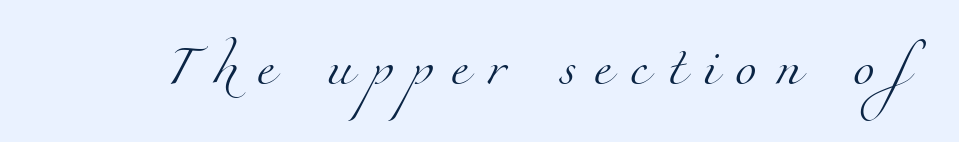
Q: Is the text bold? A: No.
Q: Is the typeface a serif or a sans-serif typeface? A: Serif.
Q: Is the text underlined? A: No.
Q: Is the spacing between letters normal or unusually wide? A: Unusually wide.
Q: Width (condensed, normal, or wide)? A: Normal.
Q: Stroke contrast? A: Medium.
Q: x-height? A: Small.
Q: Monospaced? A: No.
